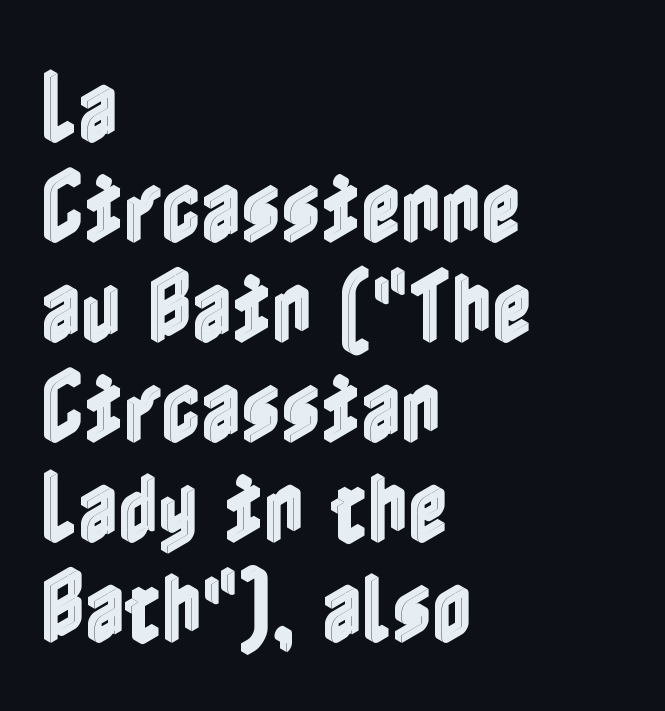
The image shows 77 px condensed type, upright; set left-aligned, normal line spacing (1.3x), normal letter spacing, not underlined; a medium x-height.
